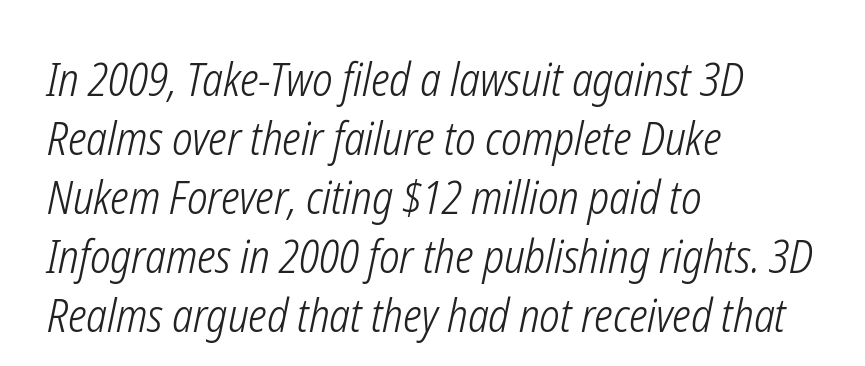
Q: Is the text bold? A: No.
Q: Is the text italic (slanted)? A: Yes, it leans right by about 12 degrees.
Q: Is the text underlined? A: No.
Q: How is the paragraph aligned? A: Left-aligned.
Q: Is the spacing between letters normal or unusually wide? A: Normal.
Q: Is the spacing between lines tight, normal or loose? A: Normal.
Q: Width (condensed, normal, or wide)? A: Condensed.
Q: Stroke contrast? A: Low.
Q: x-height? A: Medium.
Q: Monospaced? A: No.
